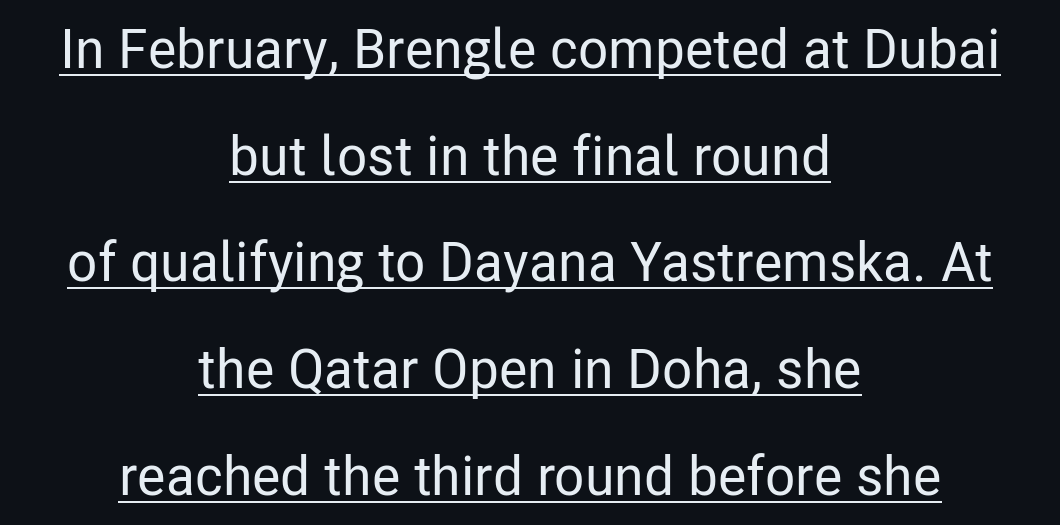
Glyph-to-glyph distance matches everyday printed text. Short and long lines alike share a common midpoint. No feet cap the strokes, marking this as sans-serif type. A rule runs beneath these lines of type.
